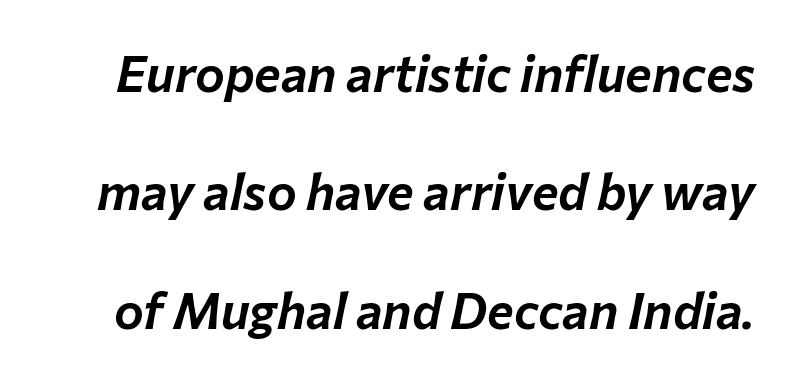
These lines are rendered in a variable-pitch font. Descenders hang freely into open space. Between one letter and the next there's only the usual sliver of space. Airy leading. If you drew a line through each stem, it would be angled.
